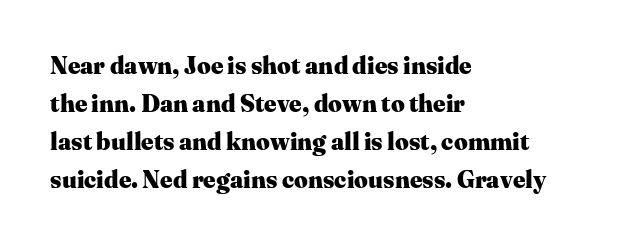
{"italic": "no", "bold": "yes", "underline": "no", "align": "left", "line_spacing": "normal", "line_spacing_ratio": 1.58, "letter_spacing": "normal", "letter_spacing_em": 0.0, "glyph_px": 24}
